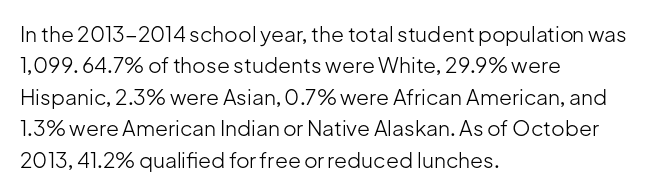
Each row of text sits above clean, open space. Italic? Not at all — the glyphs are vertical. Typeset ragged right — the left edge is the straight one. Each word holds together tightly as a unit, with standard inter-letter gaps. Interline gaps are of average width in this sample.
